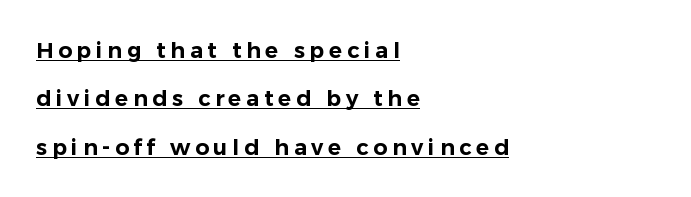
{"italic": "no", "underline": "yes", "align": "left", "line_spacing": "loose", "line_spacing_ratio": 2.2, "letter_spacing": "wide", "letter_spacing_em": 0.21, "glyph_px": 22}
